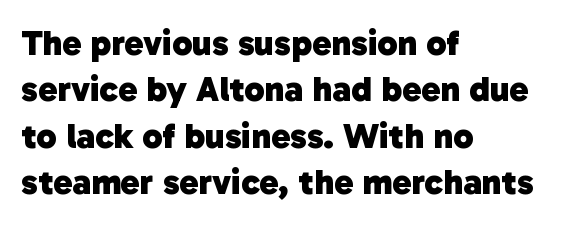
{"serif": "no", "bold": "yes", "weight": "heavy", "width": "normal", "stroke_contrast": "low", "x_height": "medium", "monospaced": "no", "underline": "no", "align": "left", "line_spacing": "normal", "line_spacing_ratio": 1.29, "letter_spacing": "normal", "letter_spacing_em": 0.0, "glyph_px": 36}
